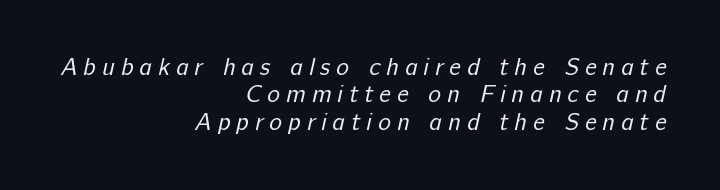
The image shows 24 px text type; set right-aligned, tight line spacing (1.14x), unusually wide letter spacing (+0.25 em), not underlined.
